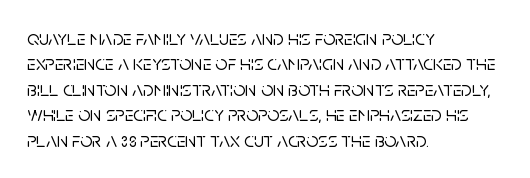
The image shows 21 px text type, upright; set left-aligned, line spacing 1.21x, normal letter spacing, not underlined.
